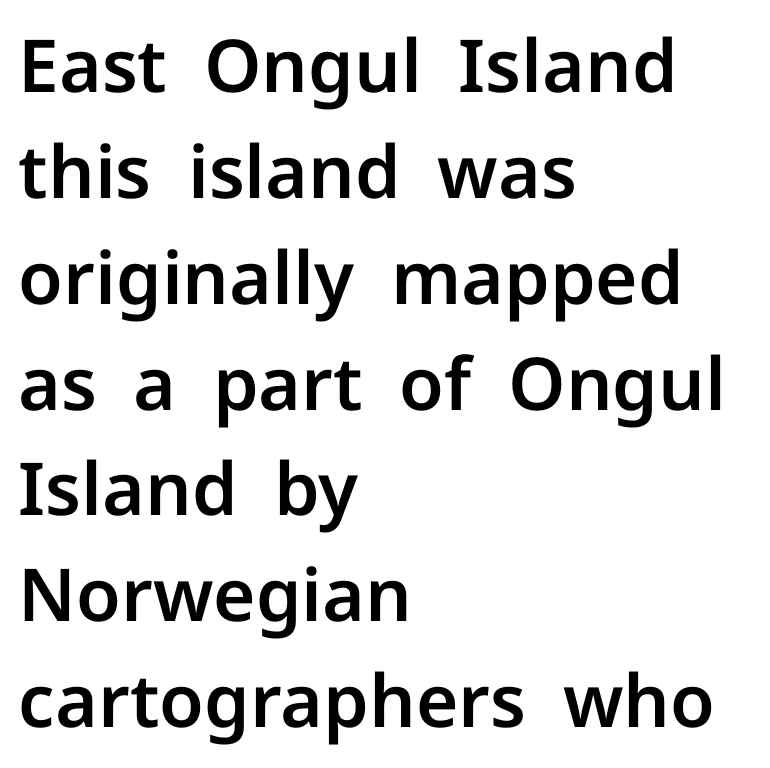
No word sits above an underline. Nobody touched the tracking dial on this one. Is the block centered? No — it sits flush against the left margin. Serifs: no, the terminals of the letterforms are clean. The letters advance in unequal steps, a hallmark of proportional type. If you drew a line through each stem, it would be perfectly vertical.
